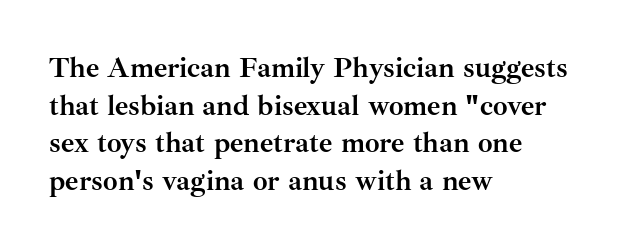
The image shows 29 px semibold serif type, upright; set left-aligned, normal line spacing (1.3x), normal letter spacing, not underlined; medium stroke contrast and a small x-height.
